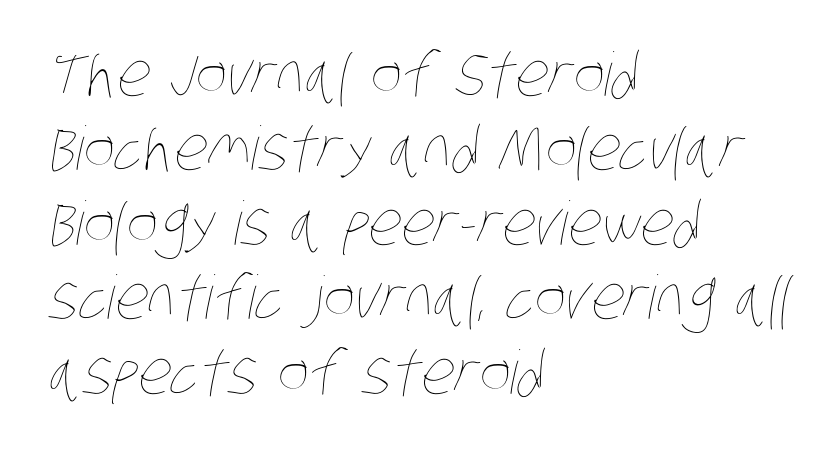
Which margin do the lines hug? The left one — the right edge is uneven. Students, note that the glyphs here touch the page at normal intervals. Bold? No — there's no thickening of the strokes. Is this a fixed-width face? No — the glyphs have proportional, varying widths.
